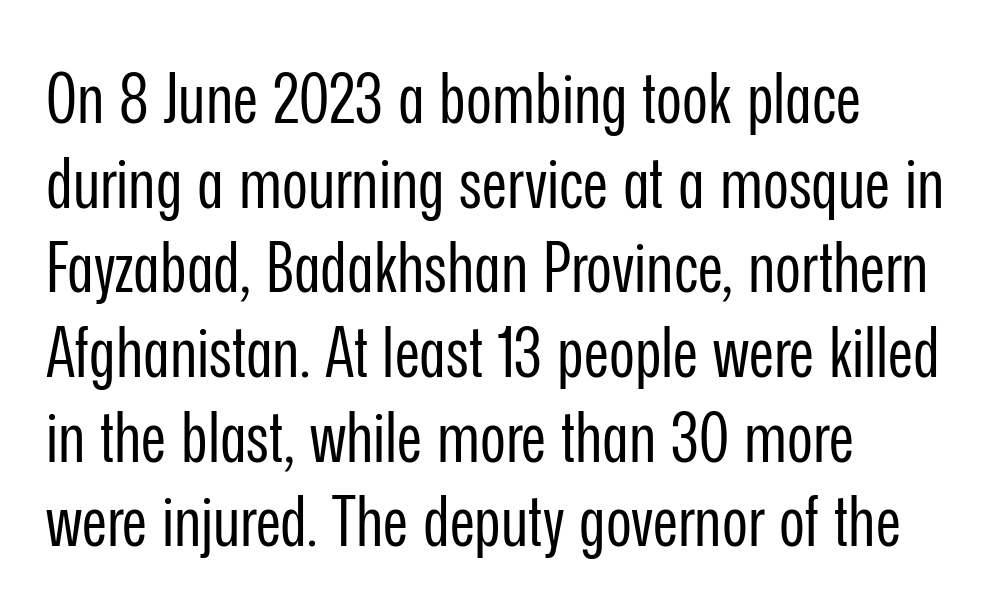
Plain, unruled lines of type. A student would call this left alignment; a typographer would say flush left, rag right. Stroke thickness stays within the range of a standard reading face or lighter. The letters carry no serifs — their stems end cleanly without finishing strokes. Every character sits straight up, as roman type does. The line texture is even and compact thanks to regular tracking.
